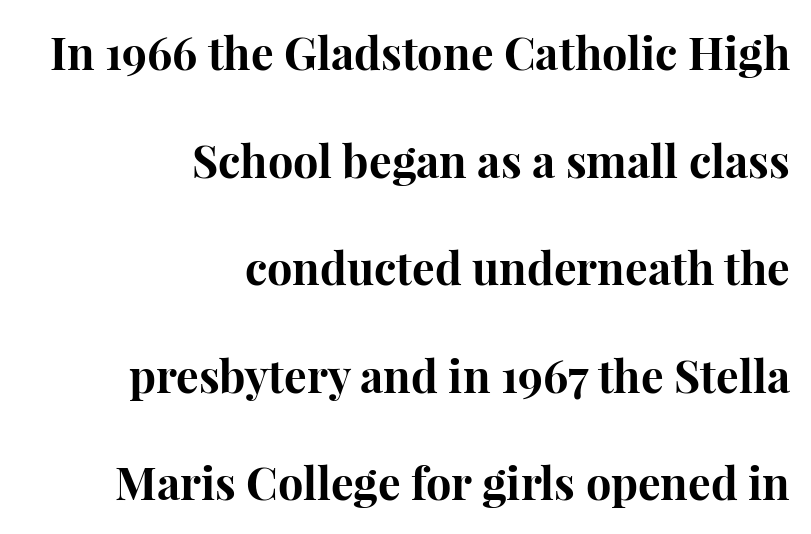
Q: Is the text bold? A: Yes.
Q: Is the text italic (slanted)? A: No, it is upright.
Q: Is the typeface a serif or a sans-serif typeface? A: Serif.
Q: Is the text underlined? A: No.
Q: How is the paragraph aligned? A: Right-aligned.
Q: Is the spacing between letters normal or unusually wide? A: Normal.
Q: Is the spacing between lines tight, normal or loose? A: Loose.
Q: Width (condensed, normal, or wide)? A: Normal.
Q: Stroke contrast? A: High.
Q: x-height? A: Medium.
Q: Monospaced? A: No.
